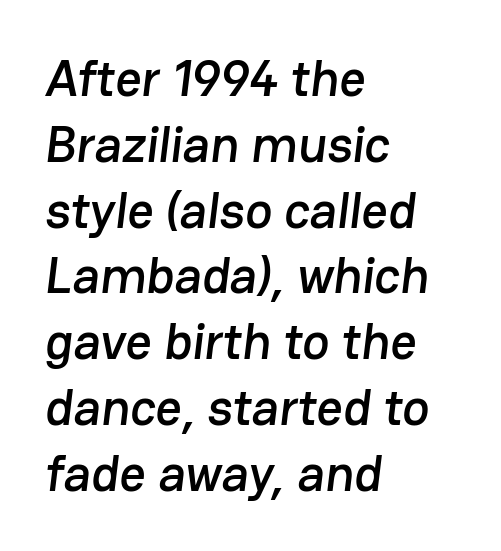
The image shows 51 px sans-serif type; set left-aligned, normal line spacing (1.29x), normal letter spacing, not underlined; low stroke contrast and a medium x-height.
